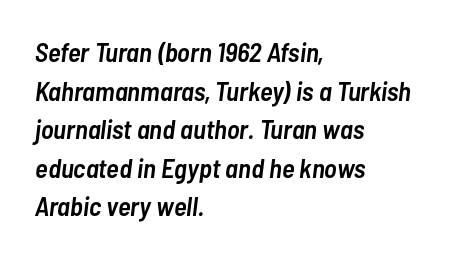
Decoration check: the copy has no underline. A somewhat darkened texture: the type is semibold rather than bold. The leading is moderate, giving the passage an even texture. Standard letterfit; no display-style spreading of the glyphs. Style check: oblique. Leftover space on each line is placed entirely after the last word.
